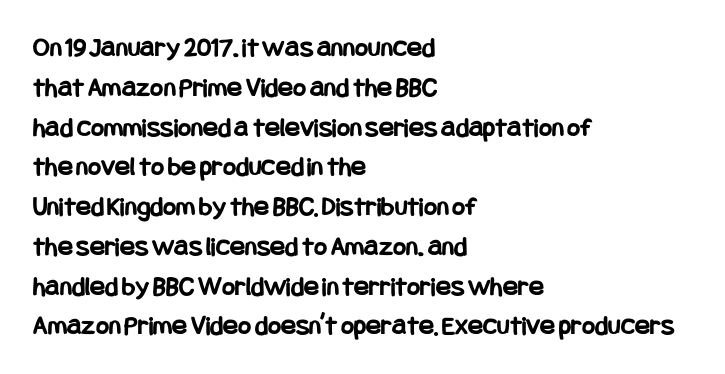
Q: Is the text bold? A: Yes.
Q: Is the text italic (slanted)? A: No, it is upright.
Q: Is the typeface a serif or a sans-serif typeface? A: Sans-serif.
Q: Is the text underlined? A: No.
Q: How is the paragraph aligned? A: Left-aligned.
Q: Is the spacing between letters normal or unusually wide? A: Normal.
Q: Is the spacing between lines tight, normal or loose? A: Normal.
Q: Width (condensed, normal, or wide)? A: Condensed.
Q: Stroke contrast? A: Low.
Q: x-height? A: Large.
